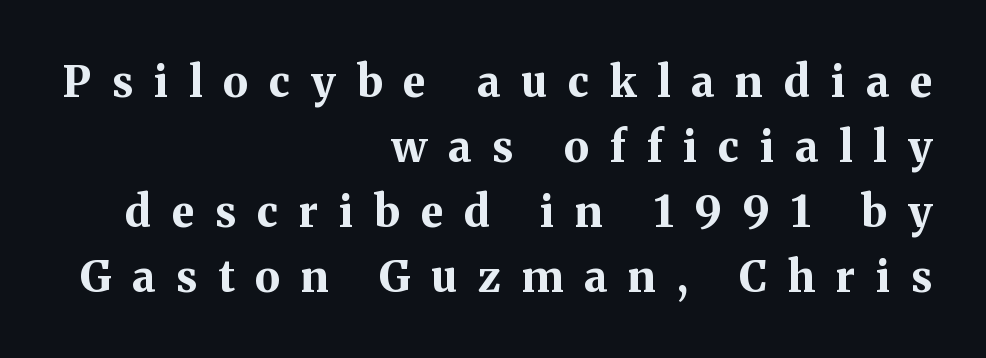
Q: Is the text bold? A: Yes.
Q: Is the text italic (slanted)? A: No, it is upright.
Q: Is the typeface a serif or a sans-serif typeface? A: Serif.
Q: Is the text underlined? A: No.
Q: How is the paragraph aligned? A: Right-aligned.
Q: Is the spacing between letters normal or unusually wide? A: Unusually wide.
Q: Is the spacing between lines tight, normal or loose? A: Normal.
Q: Width (condensed, normal, or wide)? A: Normal.
Q: Stroke contrast? A: Medium.
Q: x-height? A: Medium.
Q: Monospaced? A: No.
